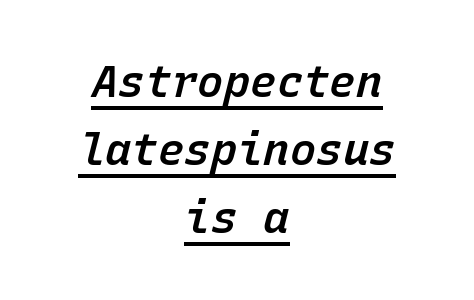
Q: Is the text bold? A: Semi-bold.
Q: Is the text italic (slanted)? A: Yes, it leans right by about 15 degrees.
Q: Is the text underlined? A: Yes.
Q: How is the paragraph aligned? A: Centered.
Q: Is the spacing between letters normal or unusually wide? A: Normal.
Q: Is the spacing between lines tight, normal or loose? A: Normal.
Q: Width (condensed, normal, or wide)? A: Normal.
Q: Stroke contrast? A: Low.
Q: x-height? A: Medium.
Q: Monospaced? A: Yes.
